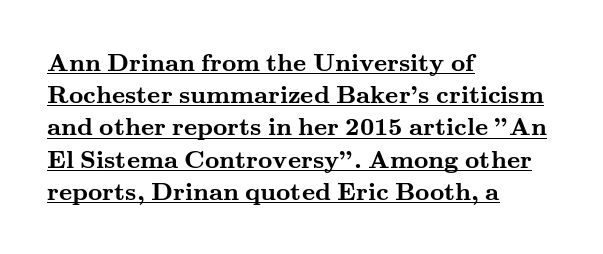
The image shows 25 px bold type, upright; set left-aligned, normal line spacing (1.29x), normal letter spacing, underlined.
